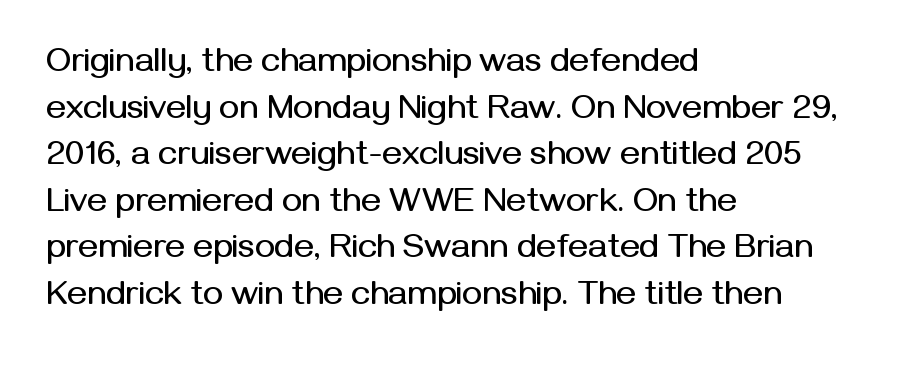
Ascenders rise straight up at ninety degrees. Tracking here is standard; glyphs follow each other at the usual distance. The space between consecutive lines is moderate. Casual observation: everything's shoved over to the left. Character widths vary here, with narrow letters taking less room than wide ones. Grotesque or geometric, the face here clearly has no serifs.
